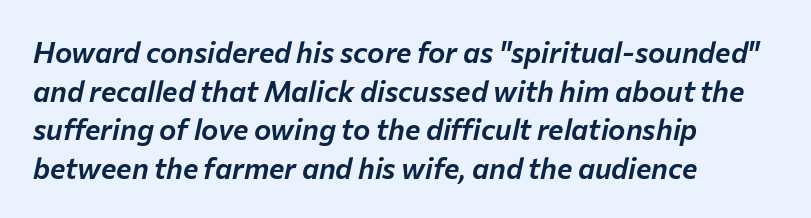
The image shows 29 px text type, italic (leaning right); set left-aligned, normal line spacing (1.33x), normal letter spacing, not underlined; low stroke contrast and a medium x-height.
